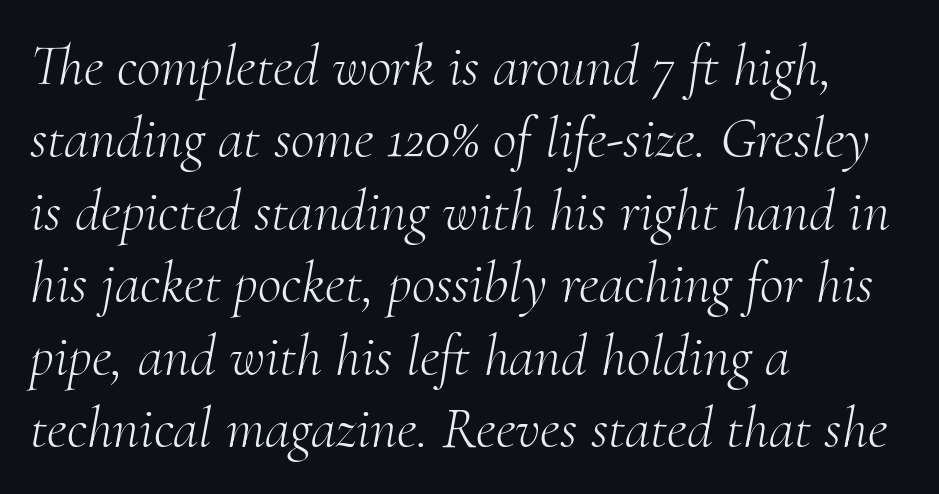
The image shows 58 px light serif type, italic (leaning right); set left-aligned, normal line spacing (1.25x), normal letter spacing, not underlined; medium stroke contrast and a small x-height.
